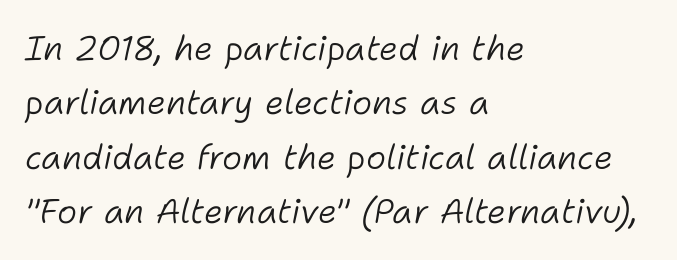
{"italic": "yes", "lean": "right", "slant_degrees": 11, "bold": "no", "weight": "light", "width": "normal", "stroke_contrast": "low", "x_height": "medium", "monospaced": "no", "underline": "no", "align": "left", "line_spacing": "normal", "line_spacing_ratio": 1.6, "letter_spacing": "normal", "letter_spacing_em": 0.0, "glyph_px": 34}
